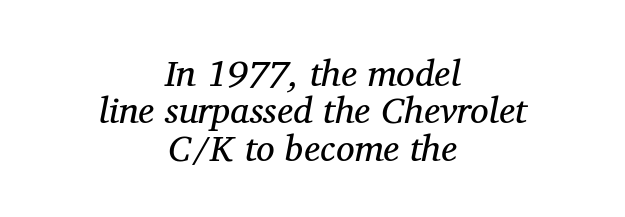
Q: Is the text bold? A: No.
Q: Is the text italic (slanted)? A: Yes, it leans right by about 11 degrees.
Q: Is the typeface a serif or a sans-serif typeface? A: Serif.
Q: Is the text underlined? A: No.
Q: How is the paragraph aligned? A: Centered.
Q: Is the spacing between letters normal or unusually wide? A: Normal.
Q: Is the spacing between lines tight, normal or loose? A: Tight.
Q: Width (condensed, normal, or wide)? A: Normal.
Q: Stroke contrast? A: Medium.
Q: x-height? A: Medium.
Q: Monospaced? A: No.
